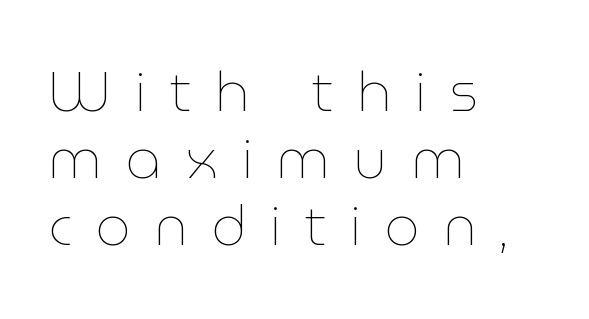
The image shows 55 px thin type, upright; set left-aligned, line spacing 1.22x, unusually wide letter spacing (+0.43 em), not underlined; low stroke contrast and a medium x-height.
